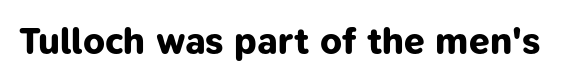
Q: Is the text bold? A: Yes.
Q: Is the typeface a serif or a sans-serif typeface? A: Sans-serif.
Q: Is the text underlined? A: No.
Q: Is the spacing between letters normal or unusually wide? A: Normal.
Q: Width (condensed, normal, or wide)? A: Normal.
Q: Stroke contrast? A: Low.
Q: x-height? A: Medium.
Q: Monospaced? A: No.
